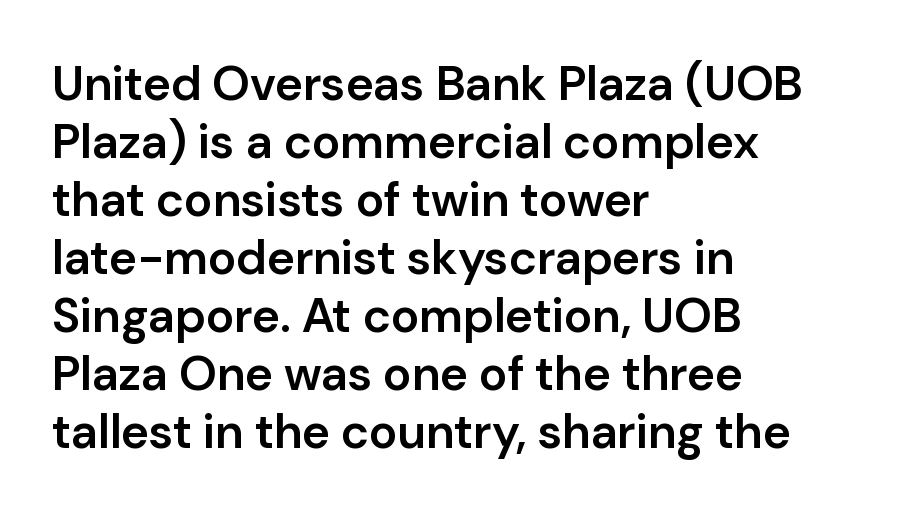
Q: Is the text bold? A: Semi-bold.
Q: Is the text italic (slanted)? A: No, it is upright.
Q: Is the typeface a serif or a sans-serif typeface? A: Sans-serif.
Q: Is the text underlined? A: No.
Q: How is the paragraph aligned? A: Left-aligned.
Q: Is the spacing between letters normal or unusually wide? A: Normal.
Q: Width (condensed, normal, or wide)? A: Normal.
Q: Stroke contrast? A: Low.
Q: x-height? A: Medium.
Q: Monospaced? A: No.
